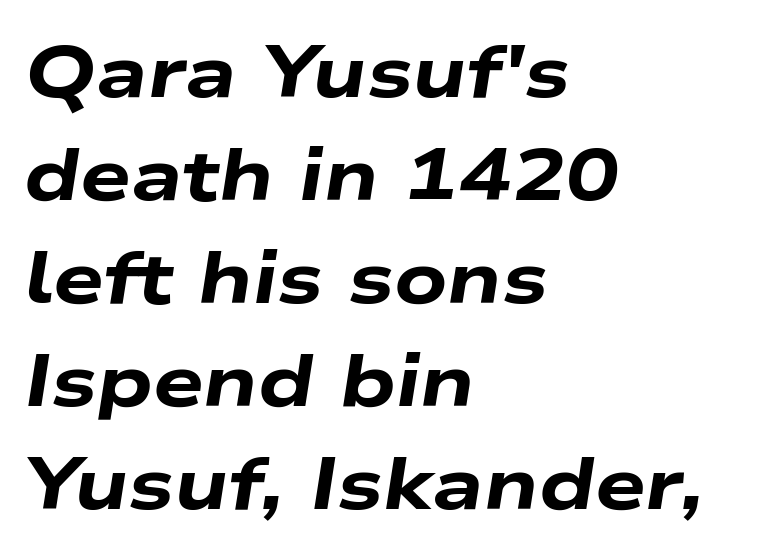
Q: Is the text bold? A: Yes.
Q: Is the text italic (slanted)? A: Yes, it leans right by about 9 degrees.
Q: Is the text underlined? A: No.
Q: How is the paragraph aligned? A: Left-aligned.
Q: Is the spacing between letters normal or unusually wide? A: Normal.
Q: Is the spacing between lines tight, normal or loose? A: Normal.
Q: Width (condensed, normal, or wide)? A: Wide.
Q: Stroke contrast? A: Low.
Q: x-height? A: Medium.
Q: Monospaced? A: No.
